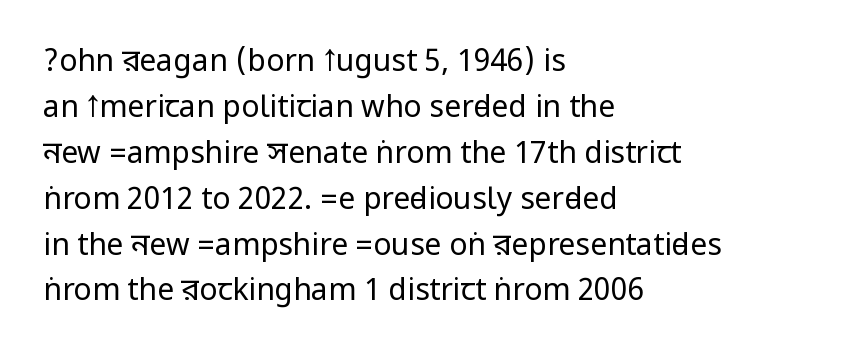
Q: Is the text bold? A: No.
Q: Is the text italic (slanted)? A: No, it is upright.
Q: Is the typeface a serif or a sans-serif typeface? A: Sans-serif.
Q: Is the text underlined? A: No.
Q: How is the paragraph aligned? A: Left-aligned.
Q: Is the spacing between letters normal or unusually wide? A: Normal.
Q: Is the spacing between lines tight, normal or loose? A: Normal.
Q: Width (condensed, normal, or wide)? A: Condensed.
Q: Stroke contrast? A: Low.
